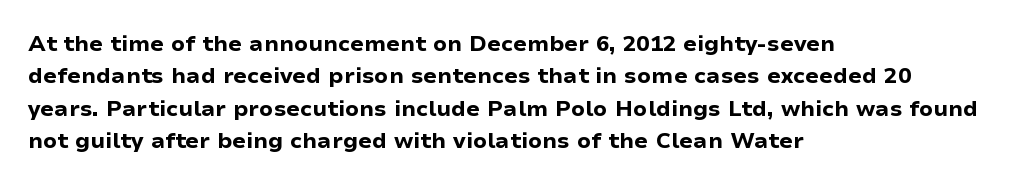
The image shows 22 px bold type, upright; set left-aligned, normal line spacing (1.47x), normal letter spacing, not underlined.
